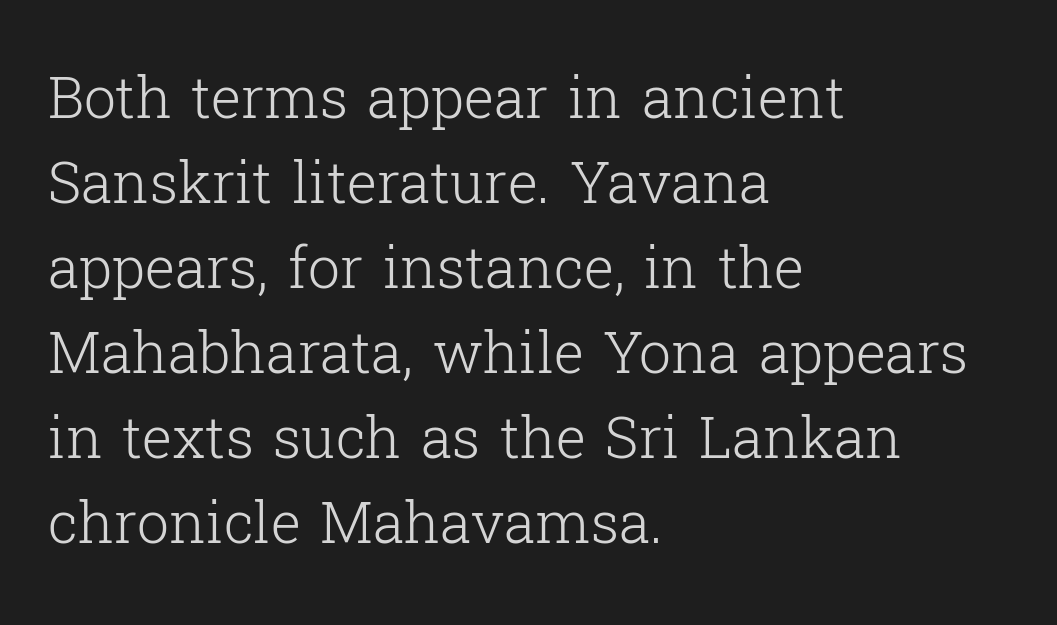
Q: Is the text bold? A: No.
Q: Is the text italic (slanted)? A: No, it is upright.
Q: Is the typeface a serif or a sans-serif typeface? A: Serif.
Q: Is the text underlined? A: No.
Q: How is the paragraph aligned? A: Left-aligned.
Q: Is the spacing between letters normal or unusually wide? A: Normal.
Q: Is the spacing between lines tight, normal or loose? A: Normal.
Q: Width (condensed, normal, or wide)? A: Normal.
Q: Stroke contrast? A: Low.
Q: x-height? A: Medium.
Q: Monospaced? A: No.
